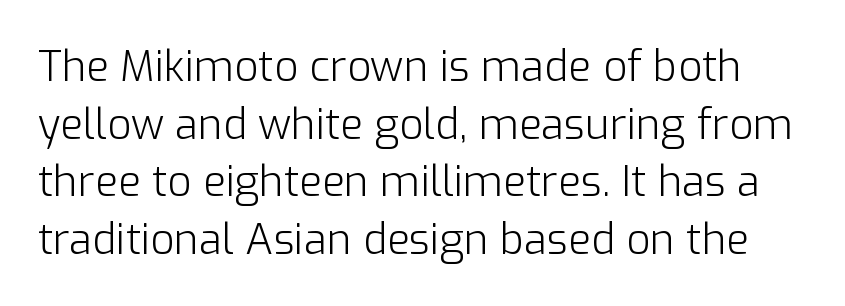
Quick note: underline off. The text was rendered using a sans face with plain stroke endings. Unlike italic type, these characters show no tilt at all. The weight tops out at a normal text grade. What's the leading like? Ordinary, nothing unusual. This sample has the flowing, uneven cadence of proportional lettering.
